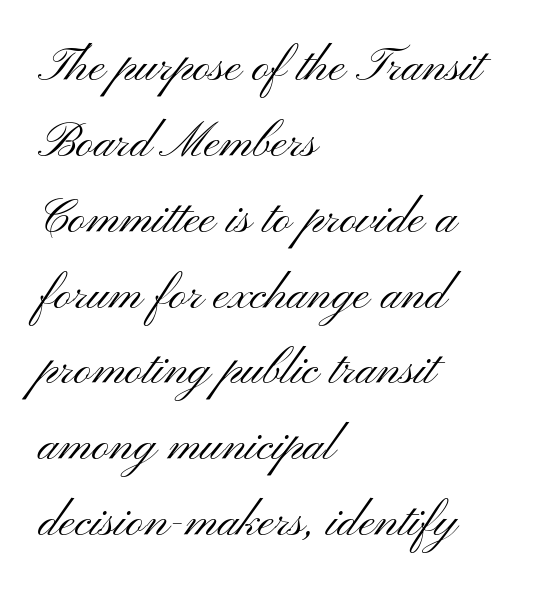
Q: Is the text bold? A: No.
Q: Is the text italic (slanted)? A: Yes.
Q: Is the typeface a serif or a sans-serif typeface? A: Sans-serif.
Q: Is the text underlined? A: No.
Q: How is the paragraph aligned? A: Left-aligned.
Q: Is the spacing between letters normal or unusually wide? A: Normal.
Q: Is the spacing between lines tight, normal or loose? A: Normal.
Q: Width (condensed, normal, or wide)? A: Wide.
Q: Stroke contrast? A: Medium.
Q: x-height? A: Small.
Q: Monospaced? A: No.
